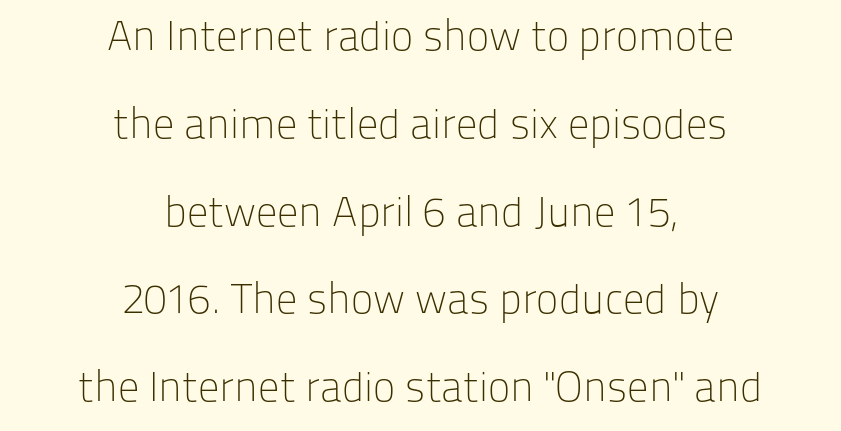
The text was rendered using a sans face with plain stroke endings. Stems here are at most as thick as an everyday book face. Posture: vertical. These lines are centered, leaving both edges ragged. What stands out about the letter spacing? Nothing — it is the standard amount. Loosely led — the rows are spread out.
